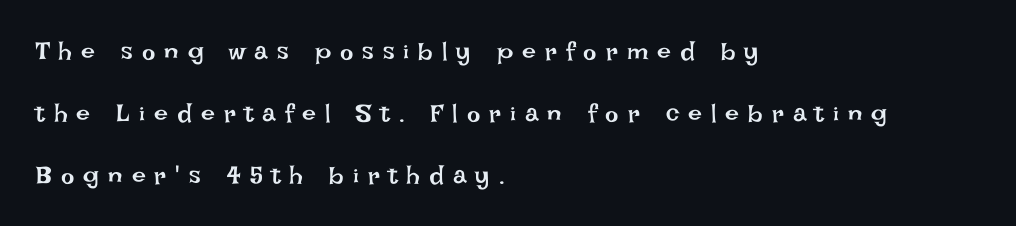
Q: Is the text bold? A: No.
Q: Is the text italic (slanted)? A: No, it is upright.
Q: Is the text underlined? A: No.
Q: How is the paragraph aligned? A: Left-aligned.
Q: Is the spacing between letters normal or unusually wide? A: Unusually wide.
Q: Is the spacing between lines tight, normal or loose? A: Loose.
